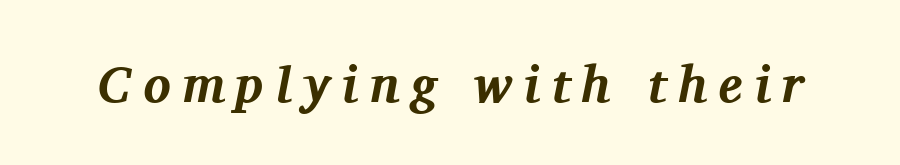
The tracking jumps out immediately: characters are airy and widely separated. Small tapered or slab feet sit at the stroke ends, so this counts as serif. The space beneath each line is pristine and unruled. The passage shown leans; its letterforms are oblique. Spacing verdict: proportional, widths tailored to each character.
